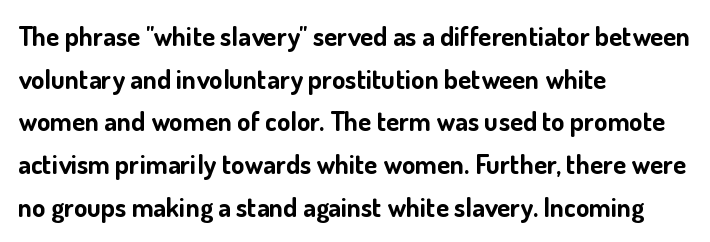
{"italic": "no", "bold": "yes", "underline": "no", "align": "left", "line_spacing": "normal", "line_spacing_ratio": 1.58, "letter_spacing": "normal", "letter_spacing_em": 0.0, "glyph_px": 27}
